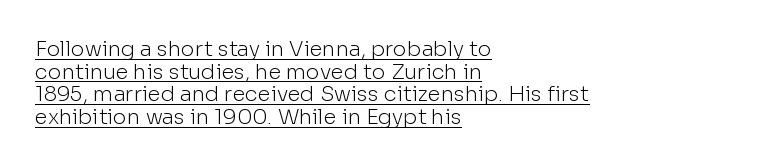
{"italic": "no", "bold": "no", "underline": "yes", "align": "left", "line_spacing": "tight", "line_spacing_ratio": 1.08, "letter_spacing": "normal", "letter_spacing_em": 0.0, "glyph_px": 21}
